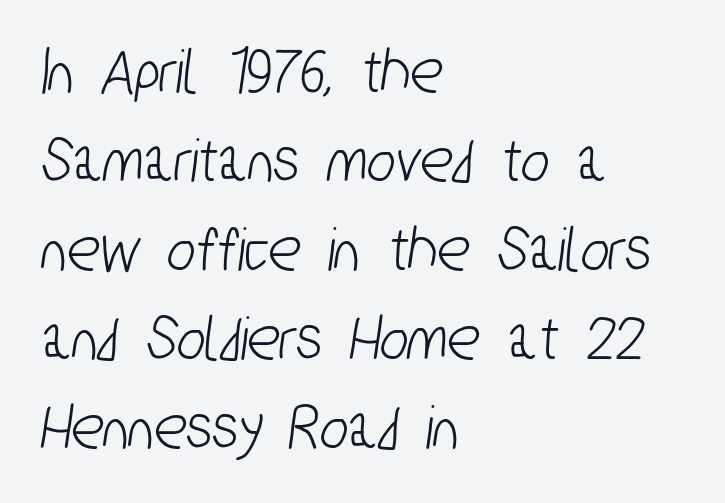
Q: Is the typeface a serif or a sans-serif typeface? A: Sans-serif.
Q: Is the text underlined? A: No.
Q: How is the paragraph aligned? A: Left-aligned.
Q: Is the spacing between letters normal or unusually wide? A: Normal.
Q: Is the spacing between lines tight, normal or loose? A: Normal.
Q: Width (condensed, normal, or wide)? A: Condensed.
Q: Stroke contrast? A: Low.
Q: x-height? A: Medium.
Q: Monospaced? A: No.
